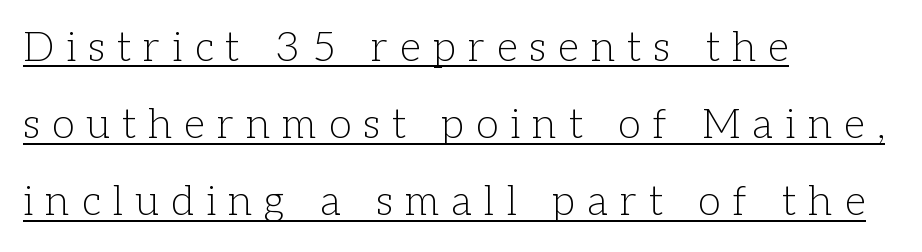
A typesetter would call this heavily tracked-out type. Is the type heavy? It reads as light-to-regular instead. Characters remain perfectly vertical along every line. Yep, those are serifs on the letters. The lettering is marked with a stroke running underneath it. Note the varied advance widths — an 'i' is clearly narrower than an 'm'.
